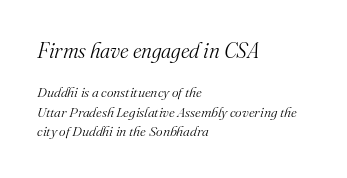
{"italic": "yes", "lean": "right", "slant_degrees": 16, "bold": "no", "underline": "no", "align": "left", "line_spacing": "normal", "line_spacing_ratio": 1.4, "letter_spacing": "normal", "letter_spacing_em": 0.0, "larger_block": "first", "size_ratio": 1.5, "glyph_px": 21}
